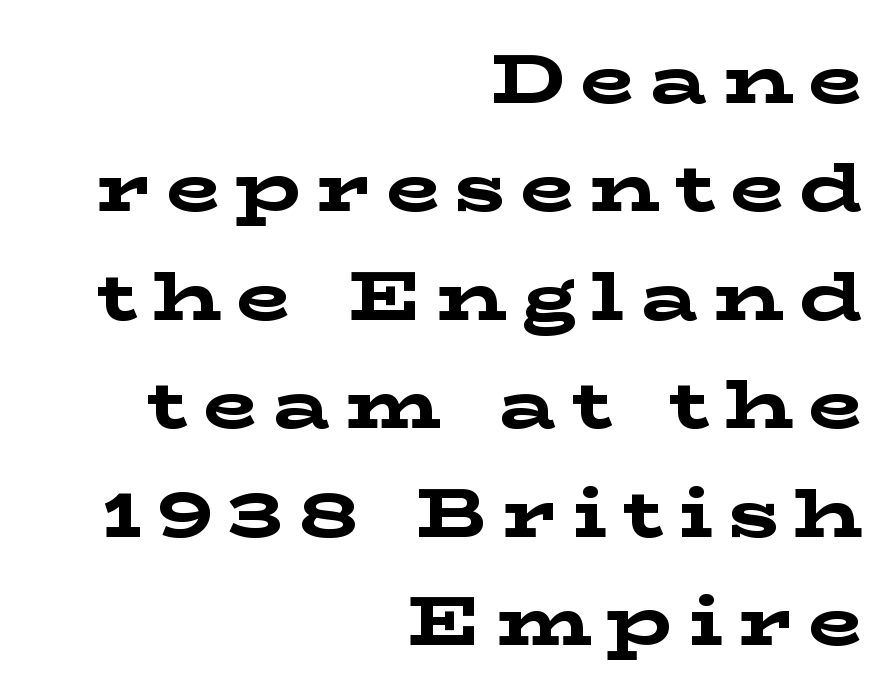
{"serif": "yes", "italic": "no", "bold": "yes", "weight": "bold", "width": "wide", "stroke_contrast": "low", "x_height": "medium", "monospaced": "no", "underline": "no", "align": "right", "line_spacing": "normal", "line_spacing_ratio": 1.55, "letter_spacing": "wide", "letter_spacing_em": 0.22, "glyph_px": 70}
